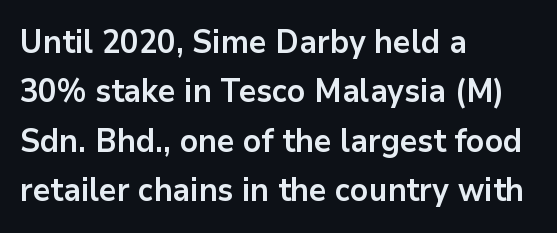
The baseline area is clear. The passage shown is typed in a proportional face where columns would drift. Italic: no, the glyphs are upright roman. These words are printed bold, with thick strokes throughout. This sample keeps an unexceptional amount of space between lines.
